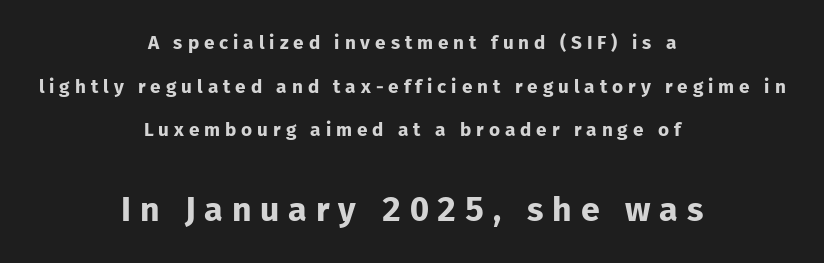
Posture: straight, roman, zero tilt. Honestly, there is no underline to notice here at all. Horizontally, the lines are justified to the midpoint only. Is this a fixed-width face? No — the glyphs have proportional, varying widths. The tracking jumps out immediately: characters are airy and widely separated. Strong, thick strokes mark this as bold type.
